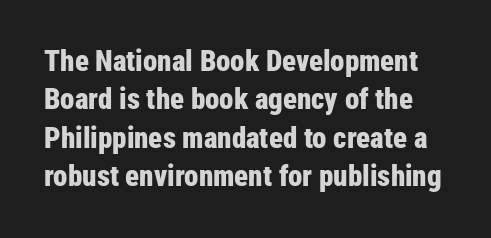
{"serif": "no", "italic": "no", "bold": "yes", "weight": "bold", "width": "condensed", "stroke_contrast": "low", "x_height": "medium", "monospaced": "no", "underline": "no", "line_spacing": "normal", "line_spacing_ratio": 1.32, "letter_spacing": "normal", "letter_spacing_em": 0.0, "glyph_px": 29}
